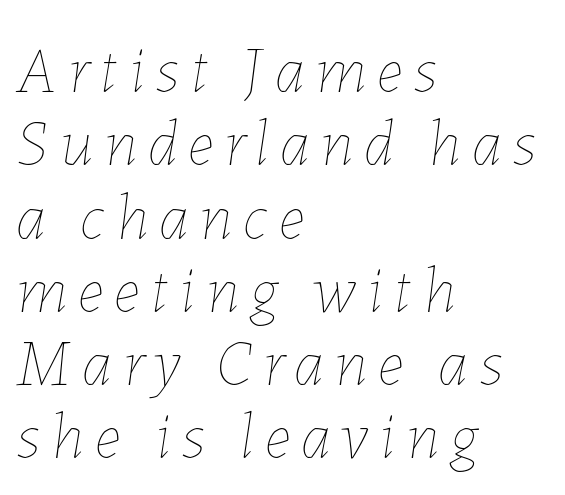
Q: Is the text bold? A: No.
Q: Is the text italic (slanted)? A: Yes, it leans right by about 7 degrees.
Q: Is the text underlined? A: No.
Q: How is the paragraph aligned? A: Left-aligned.
Q: Is the spacing between lines tight, normal or loose? A: Tight.
Q: Width (condensed, normal, or wide)? A: Normal.
Q: Stroke contrast? A: Low.
Q: x-height? A: Medium.
Q: Monospaced? A: No.
